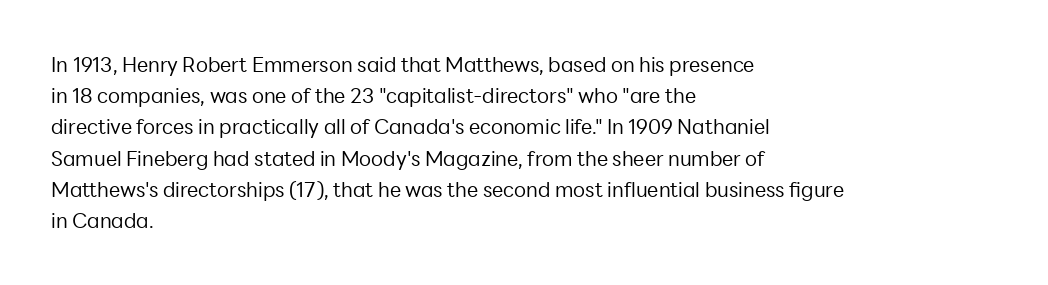
{"italic": "no", "bold": "no", "underline": "no", "align": "left", "line_spacing": "normal", "line_spacing_ratio": 1.56, "letter_spacing": "normal", "letter_spacing_em": 0.0, "glyph_px": 20}
